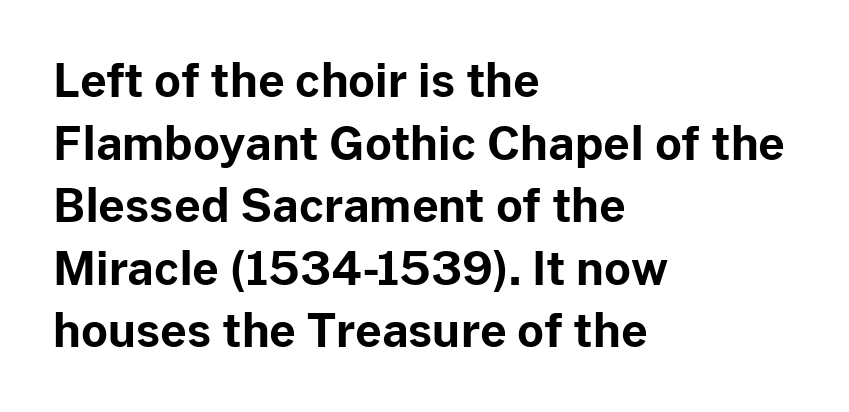
Unlike italic type, these characters show no tilt at all. The strokes are fattened all the way to bold. Vertically, the passage feels balanced, rows spaced as you'd expect. The letters advance in unequal steps, a hallmark of proportional type. This rendering features lettering with no underline. Observe the ordinary spacing: letters are neighbours, not strangers.
